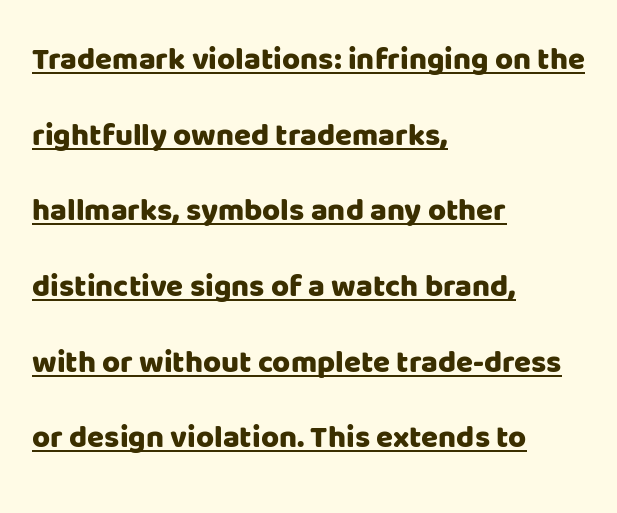
{"serif": "no", "italic": "no", "width": "normal", "stroke_contrast": "low", "x_height": "large", "monospaced": "no", "underline": "yes", "align": "left", "line_spacing": "loose", "line_spacing_ratio": 2.44, "letter_spacing": "normal", "letter_spacing_em": 0.0, "glyph_px": 31}
